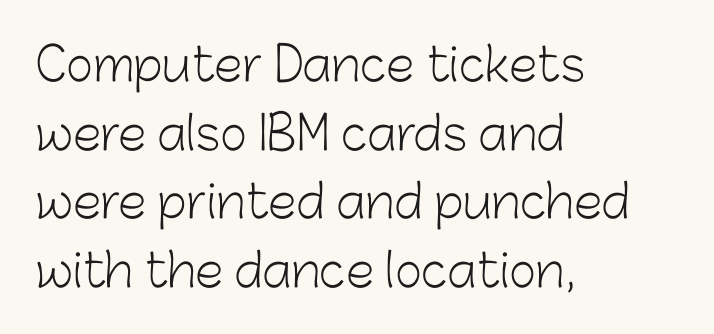
Q: Is the text bold? A: No.
Q: Is the text italic (slanted)? A: No, it is upright.
Q: Is the typeface a serif or a sans-serif typeface? A: Sans-serif.
Q: Is the text underlined? A: No.
Q: How is the paragraph aligned? A: Left-aligned.
Q: Is the spacing between letters normal or unusually wide? A: Normal.
Q: Is the spacing between lines tight, normal or loose? A: Normal.
Q: Width (condensed, normal, or wide)? A: Normal.
Q: Stroke contrast? A: Low.
Q: x-height? A: Medium.
Q: Monospaced? A: No.
